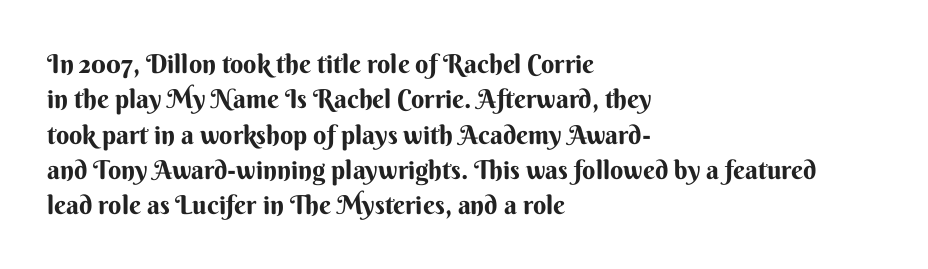
The image shows 26 px bold type, upright; set left-aligned, normal line spacing (1.36x), normal letter spacing, not underlined.
